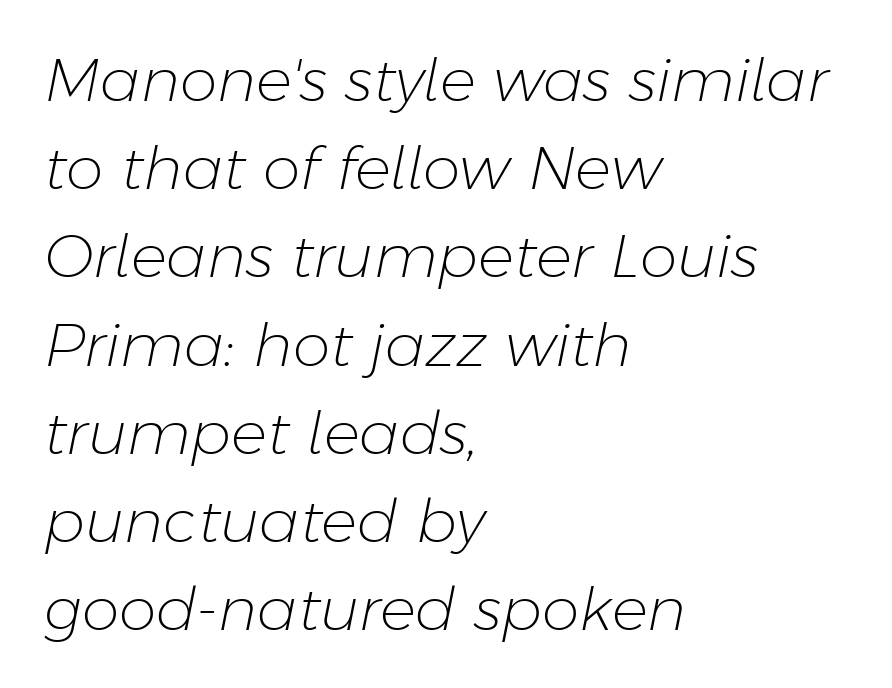
Q: Is the text bold? A: No.
Q: Is the text italic (slanted)? A: Yes, it leans right by about 11 degrees.
Q: Is the text underlined? A: No.
Q: How is the paragraph aligned? A: Left-aligned.
Q: Is the spacing between letters normal or unusually wide? A: Normal.
Q: Is the spacing between lines tight, normal or loose? A: Normal.
Q: Width (condensed, normal, or wide)? A: Normal.
Q: Stroke contrast? A: Low.
Q: x-height? A: Medium.
Q: Monospaced? A: No.
